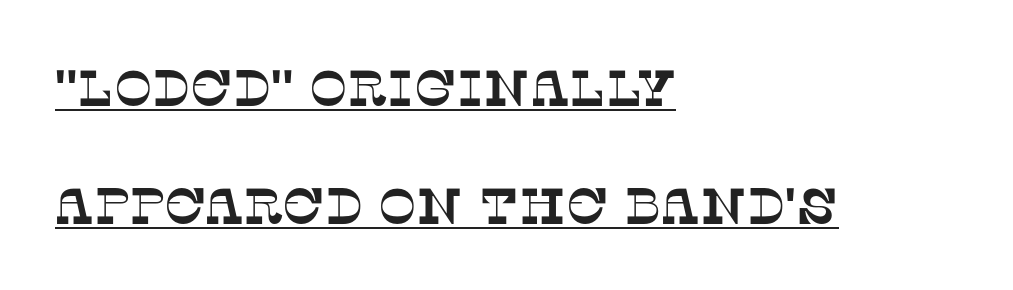
In designer terms, the underline attribute is active on this setting. Character widths vary here, with narrow letters taking less room than wide ones. This rendering employs a face with finishing strokes, i.e., a serif. Teacher's note: observe the even left margin — that is flush-left alignment. Observe the ordinary spacing: letters are neighbours, not strangers.
